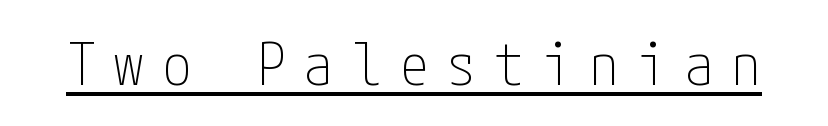
Q: Is the text bold? A: No.
Q: Is the text italic (slanted)? A: No, it is upright.
Q: Is the typeface a serif or a sans-serif typeface? A: Sans-serif.
Q: Is the text underlined? A: Yes.
Q: Is the spacing between letters normal or unusually wide? A: Unusually wide.
Q: Width (condensed, normal, or wide)? A: Condensed.
Q: Stroke contrast? A: Low.
Q: x-height? A: Medium.
